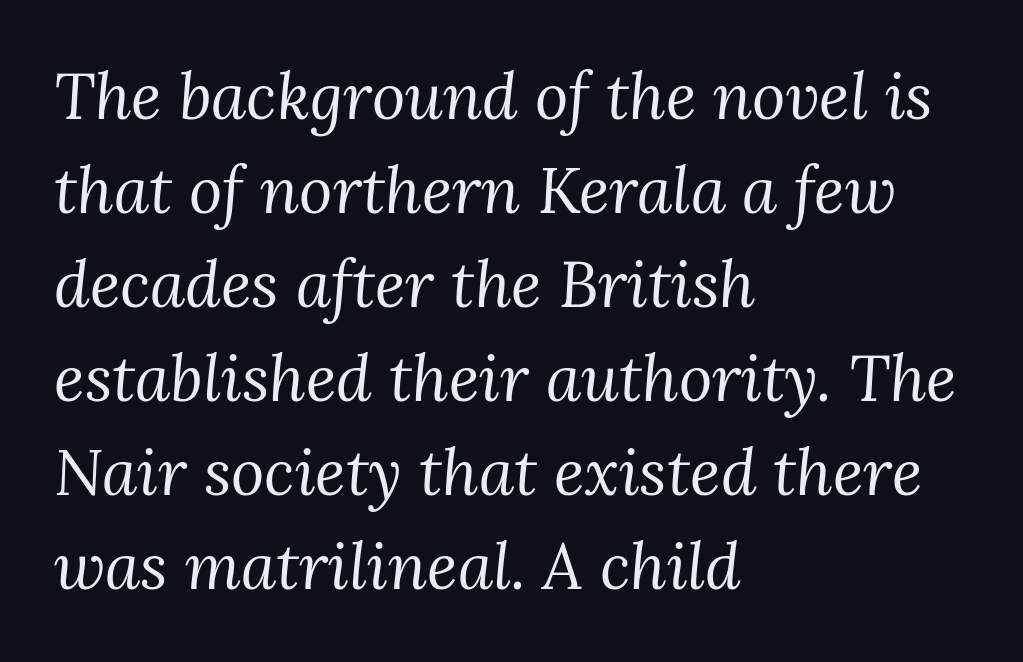
{"serif": "yes", "italic": "yes", "lean": "right", "slant_degrees": 3, "bold": "no", "weight": "regular", "width": "normal", "stroke_contrast": "medium", "x_height": "medium", "monospaced": "no", "underline": "no", "align": "left", "line_spacing": "normal", "line_spacing_ratio": 1.47, "letter_spacing": "normal", "letter_spacing_em": 0.0, "glyph_px": 64}
